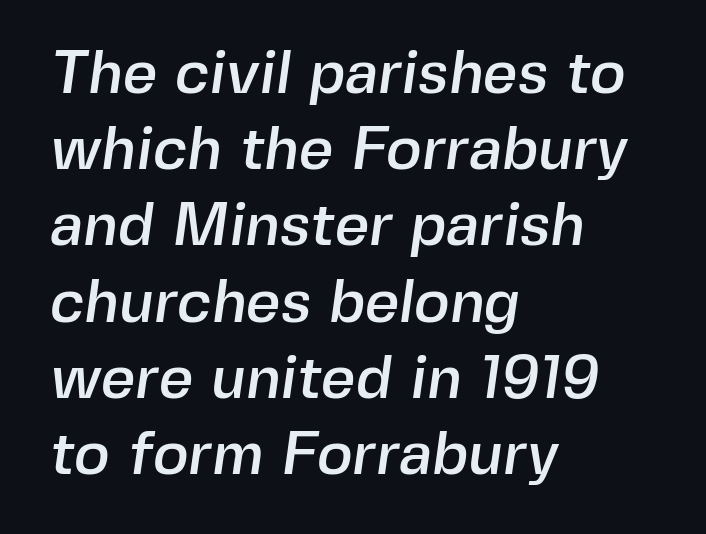
Each line starts at the same left margin while the right side varies. Character widths vary here, with narrow letters taking less room than wide ones. The gap between lines stays unmarked. The passage shown has conventional tracking throughout.
